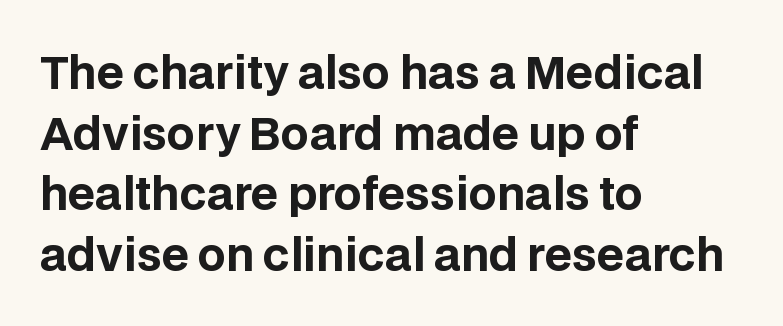
{"serif": "no", "italic": "no", "bold": "yes", "weight": "bold", "width": "normal", "stroke_contrast": "low", "x_height": "large", "monospaced": "no", "underline": "no", "align": "left", "line_spacing": "normal", "line_spacing_ratio": 1.38, "letter_spacing": "normal", "letter_spacing_em": 0.0, "glyph_px": 44}
